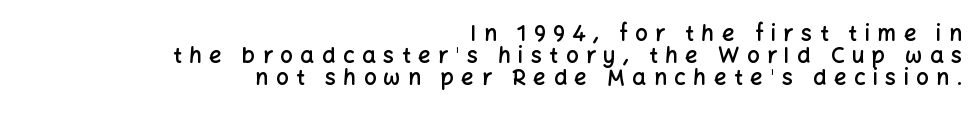
{"italic": "no", "bold": "semi", "underline": "no", "align": "right", "line_spacing": "tight", "line_spacing_ratio": 1.0, "letter_spacing": "wide", "letter_spacing_em": 0.34, "glyph_px": 22}
